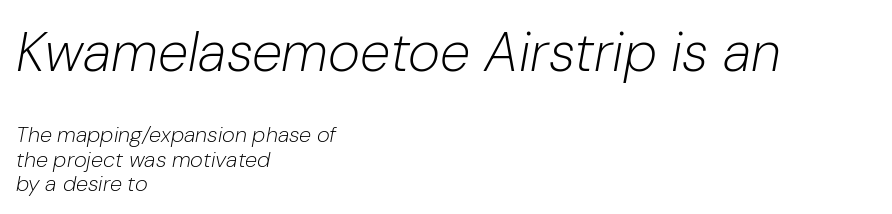
Each new line begins almost immediately beneath the previous one. The ragged edge is on the right, which tells us the setting is flush left. Nothing unusual about the tracking: characters are spaced as the font intends. Unmarked baselines from the first word to the last. The letters are slanted; this is an italic face. This sample has the flowing, uneven cadence of proportional lettering.
